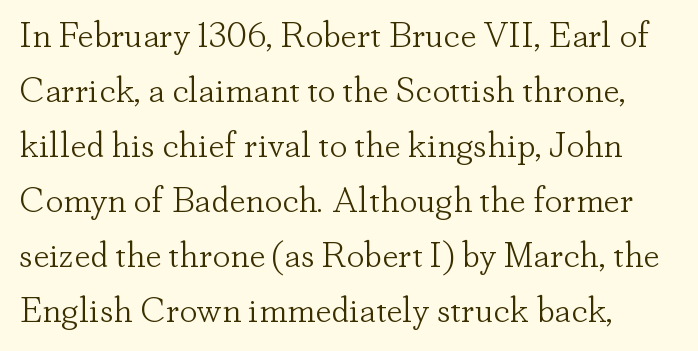
{"serif": "yes", "italic": "no", "bold": "no", "weight": "light", "width": "normal", "stroke_contrast": "low", "x_height": "small", "monospaced": "no", "underline": "no", "line_spacing": "normal", "line_spacing_ratio": 1.53, "letter_spacing": "normal", "letter_spacing_em": 0.0, "glyph_px": 36}
